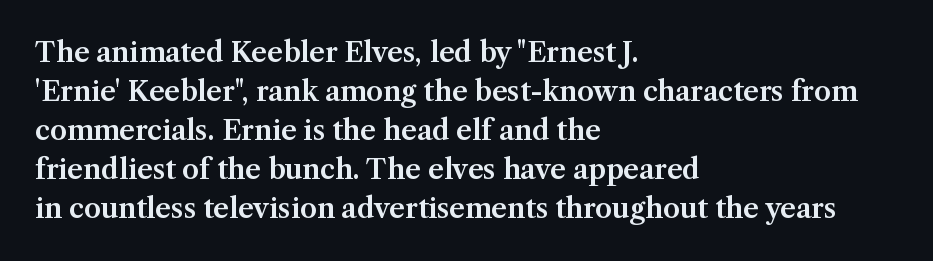
Q: Is the text italic (slanted)? A: No, it is upright.
Q: Is the text underlined? A: No.
Q: How is the paragraph aligned? A: Left-aligned.
Q: Is the spacing between letters normal or unusually wide? A: Normal.
Q: Is the spacing between lines tight, normal or loose? A: Normal.
